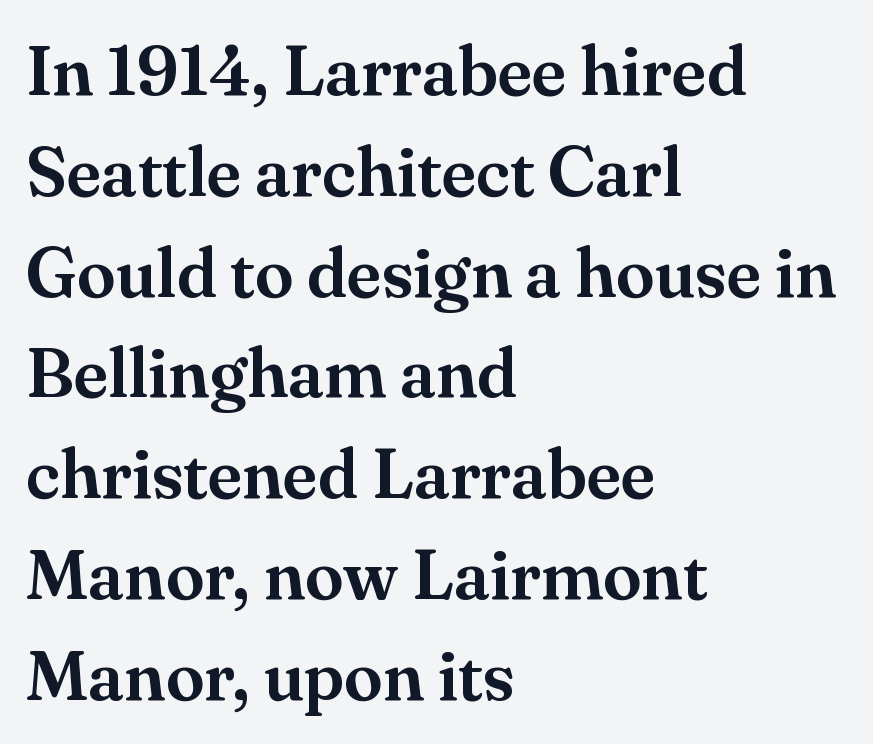
{"serif": "yes", "italic": "no", "width": "normal", "stroke_contrast": "medium", "x_height": "small", "monospaced": "no", "underline": "no", "align": "left", "line_spacing": "normal", "line_spacing_ratio": 1.44, "letter_spacing": "normal", "letter_spacing_em": 0.0, "glyph_px": 70}
